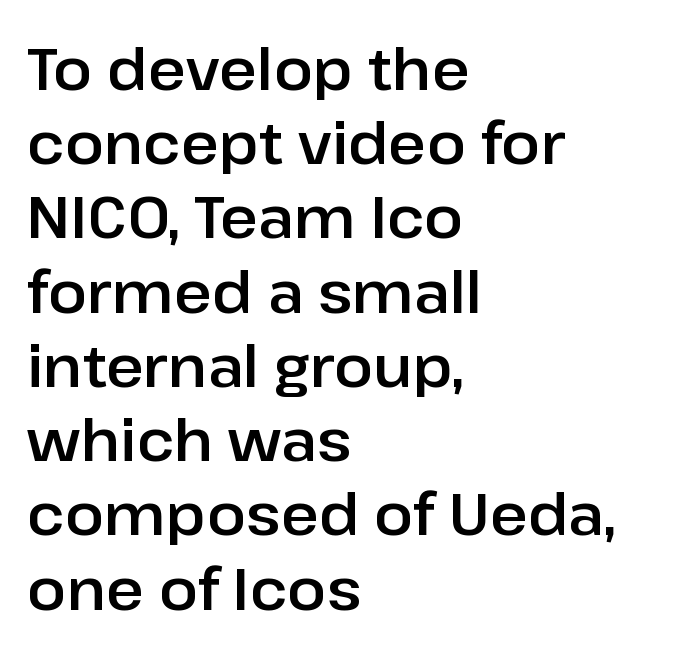
Q: Is the text italic (slanted)? A: No, it is upright.
Q: Is the typeface a serif or a sans-serif typeface? A: Sans-serif.
Q: Is the text underlined? A: No.
Q: How is the paragraph aligned? A: Left-aligned.
Q: Is the spacing between letters normal or unusually wide? A: Normal.
Q: Is the spacing between lines tight, normal or loose? A: Normal.
Q: Width (condensed, normal, or wide)? A: Normal.
Q: Stroke contrast? A: Low.
Q: x-height? A: Medium.
Q: Monospaced? A: No.
